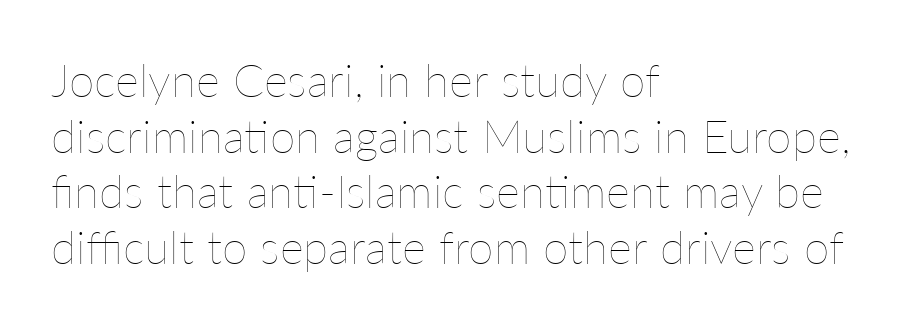
Q: Is the text bold? A: No.
Q: Is the text italic (slanted)? A: No, it is upright.
Q: Is the text underlined? A: No.
Q: How is the paragraph aligned? A: Left-aligned.
Q: Is the spacing between letters normal or unusually wide? A: Normal.
Q: Width (condensed, normal, or wide)? A: Normal.
Q: Stroke contrast? A: Low.
Q: x-height? A: Medium.
Q: Monospaced? A: No.
